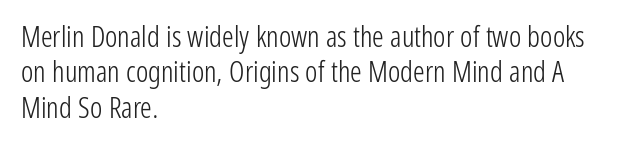
Q: Is the text bold? A: No.
Q: Is the text italic (slanted)? A: No, it is upright.
Q: Is the typeface a serif or a sans-serif typeface? A: Sans-serif.
Q: Is the text underlined? A: No.
Q: How is the paragraph aligned? A: Left-aligned.
Q: Is the spacing between letters normal or unusually wide? A: Normal.
Q: Width (condensed, normal, or wide)? A: Condensed.
Q: Stroke contrast? A: Low.
Q: x-height? A: Medium.
Q: Monospaced? A: No.
